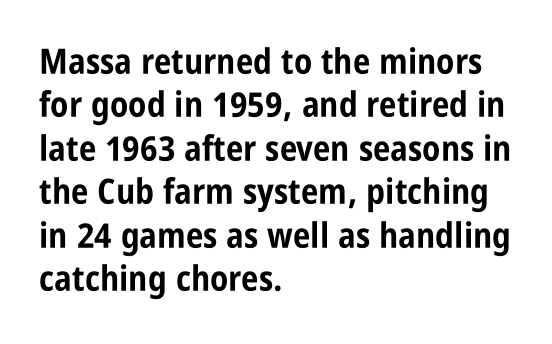
Check where the strokes stop: nothing finishes them off — pure sans. Unlike italic type, these characters show no tilt at all. Each glyph is drawn with heavy, bold strokes. Leftover space on each line is placed entirely after the last word. Quick note: underline off. The passage shown is typed in a proportional face where columns would drift.
